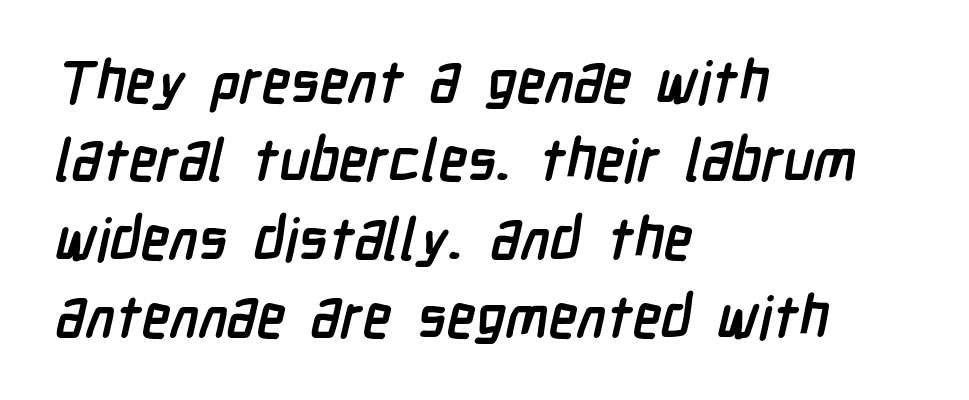
The image shows 58 px semibold, condensed sans-serif type; set left-aligned, normal line spacing (1.35x), normal letter spacing, not underlined; low stroke contrast and a medium x-height.
